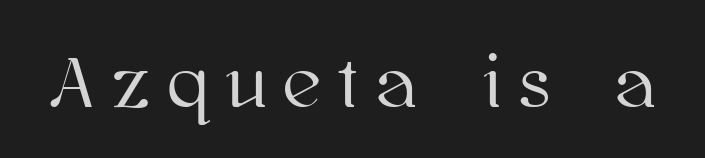
This rendering widens character spacing well past its baseline value. Glance below the letters and you will spot only blank space. Every character sits straight up, as roman type does. Note the varied advance widths — an 'i' is clearly narrower than an 'm'.
